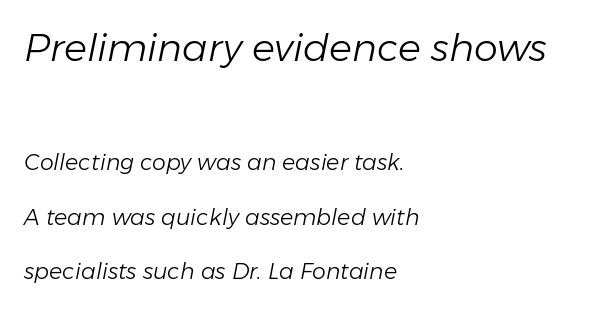
Spacing verdict: proportional, widths tailored to each character. You can tell it's italic because the verticals aren't actually vertical. Horizontally, the lines are justified to the leading edge only. Larger block? The one above; the one below is distinctly smaller. This sample uses plain, unmodified letter spacing. Vertical spacing — loose.
